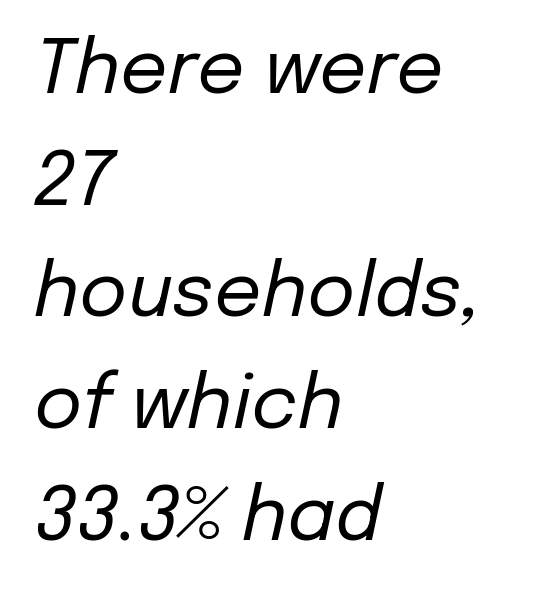
{"italic": "yes", "lean": "right", "slant_degrees": 12, "bold": "no", "weight": "regular", "width": "normal", "stroke_contrast": "low", "x_height": "medium", "monospaced": "no", "underline": "no", "align": "left", "line_spacing": "normal", "line_spacing_ratio": 1.51, "letter_spacing": "normal", "letter_spacing_em": 0.0, "glyph_px": 74}
